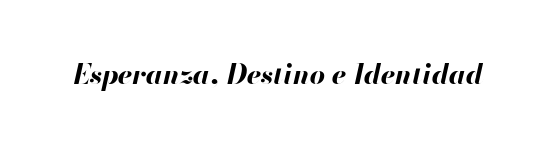
{"italic": "yes", "lean": "right", "slant_degrees": 13, "bold": "yes", "underline": "no", "letter_spacing": "normal", "letter_spacing_em": 0.0, "glyph_px": 27}
